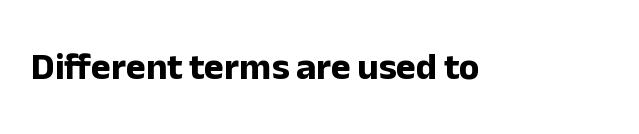
{"serif": "no", "italic": "no", "bold": "yes", "weight": "bold", "width": "normal", "stroke_contrast": "low", "x_height": "medium", "monospaced": "no", "underline": "no", "letter_spacing": "normal", "letter_spacing_em": 0.0, "glyph_px": 38}
